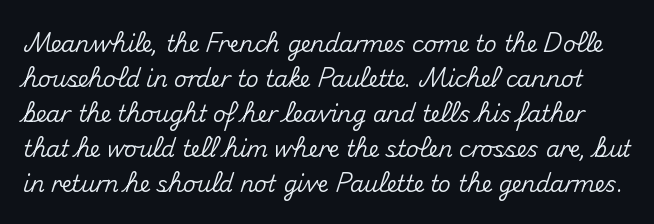
Q: Is the text italic (slanted)? A: Yes.
Q: Is the text underlined? A: No.
Q: Is the spacing between letters normal or unusually wide? A: Normal.
Q: Is the spacing between lines tight, normal or loose? A: Normal.
